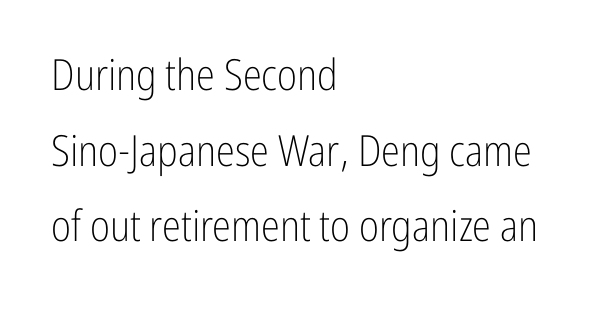
The image shows 43 px light, condensed sans-serif type, upright; set left-aligned, line spacing 1.76x, normal letter spacing, not underlined; low stroke contrast and a medium x-height.
